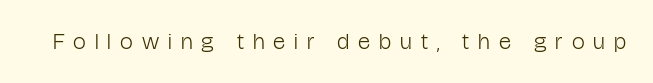
The font sits on the lighter half of the weight spectrum, regular included. Lines of text with bare space underneath. Do the letters lean? They stand straight. Display-style spreading of the glyphs; the letterfit is very open.
